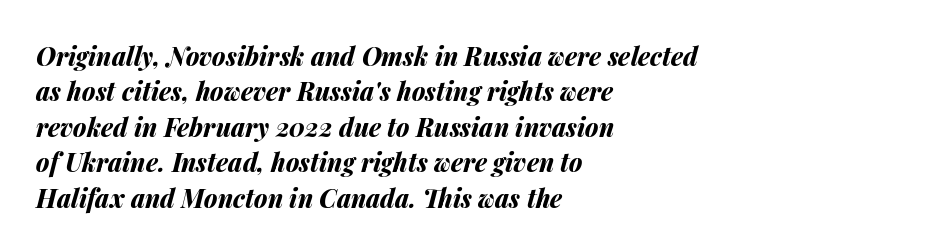
Q: Is the text bold? A: Yes.
Q: Is the text italic (slanted)? A: Yes, it leans right by about 14 degrees.
Q: Is the text underlined? A: No.
Q: How is the paragraph aligned? A: Left-aligned.
Q: Is the spacing between letters normal or unusually wide? A: Normal.
Q: Is the spacing between lines tight, normal or loose? A: Normal.
